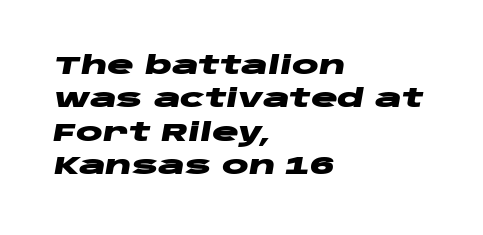
Q: Is the text bold? A: Yes.
Q: Is the text italic (slanted)? A: Yes, it leans right by about 10 degrees.
Q: Is the text underlined? A: No.
Q: How is the paragraph aligned? A: Left-aligned.
Q: Is the spacing between letters normal or unusually wide? A: Normal.
Q: Is the spacing between lines tight, normal or loose? A: Normal.
